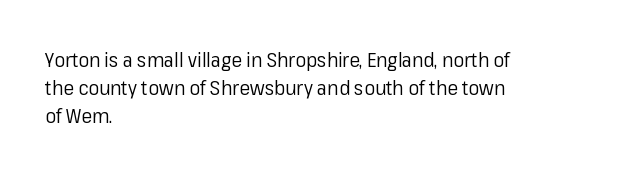
The image shows 20 px text type, upright; set left-aligned, normal line spacing (1.4x), normal letter spacing, not underlined.
